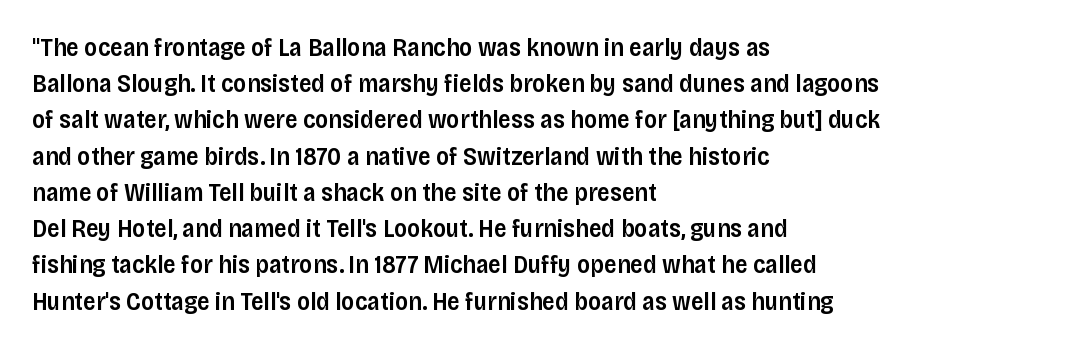
Q: Is the text bold? A: Semi-bold.
Q: Is the text italic (slanted)? A: No, it is upright.
Q: Is the text underlined? A: No.
Q: How is the paragraph aligned? A: Left-aligned.
Q: Is the spacing between letters normal or unusually wide? A: Normal.
Q: Is the spacing between lines tight, normal or loose? A: Normal.
